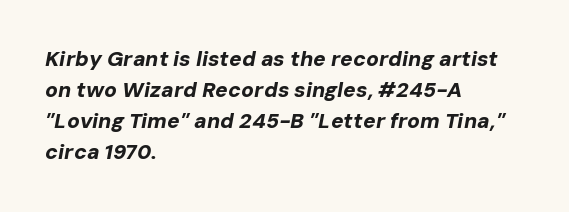
Quick note: interline space is typical. I'd describe the lettering as bold — thick and assertive. The foot of each line stays bare and open. The whole block is typeset with a tilt.
